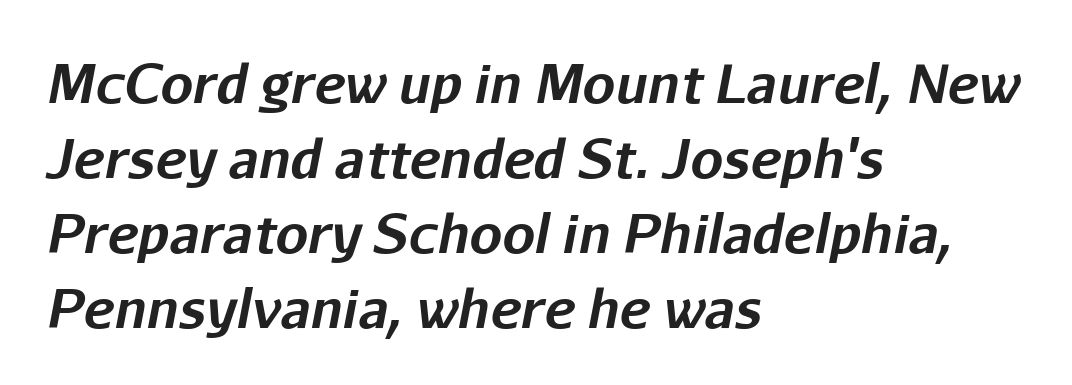
Q: Is the text bold? A: Yes.
Q: Is the text italic (slanted)? A: Yes, it leans right by about 11 degrees.
Q: Is the text underlined? A: No.
Q: How is the paragraph aligned? A: Left-aligned.
Q: Is the spacing between letters normal or unusually wide? A: Normal.
Q: Is the spacing between lines tight, normal or loose? A: Normal.
Q: Width (condensed, normal, or wide)? A: Normal.
Q: Stroke contrast? A: Low.
Q: x-height? A: Medium.
Q: Monospaced? A: No.
